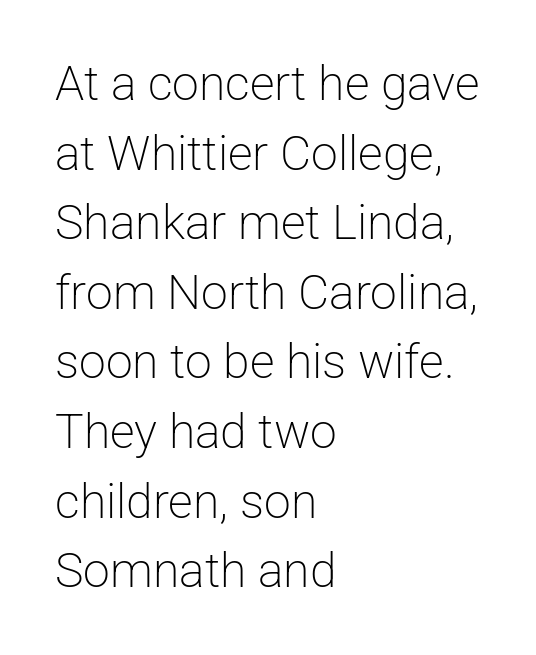
The image shows 48 px light sans-serif type, upright; set left-aligned, normal line spacing (1.45x), normal letter spacing, not underlined; low stroke contrast and a medium x-height.
